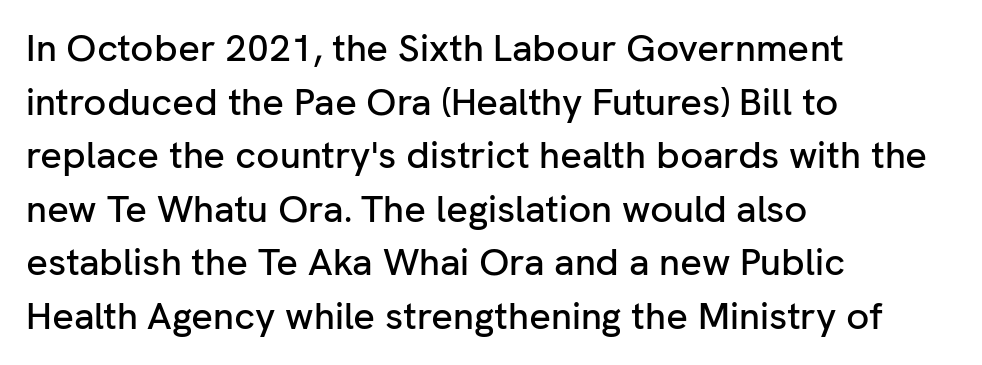
Q: Is the text italic (slanted)? A: No, it is upright.
Q: Is the typeface a serif or a sans-serif typeface? A: Sans-serif.
Q: Is the text underlined? A: No.
Q: How is the paragraph aligned? A: Left-aligned.
Q: Is the spacing between letters normal or unusually wide? A: Normal.
Q: Is the spacing between lines tight, normal or loose? A: Normal.
Q: Width (condensed, normal, or wide)? A: Normal.
Q: Stroke contrast? A: Low.
Q: x-height? A: Medium.
Q: Monospaced? A: No.
